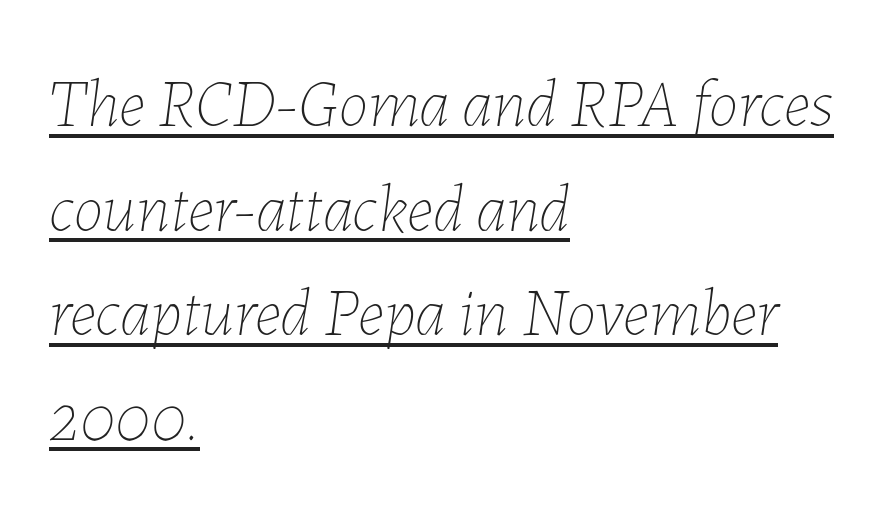
The characters are drawn with everyday or finer stroke widths. Would a proofreader flag this as italicized? Yes. The words here are underlined. Honestly, the row spacing looks completely unremarkable.
